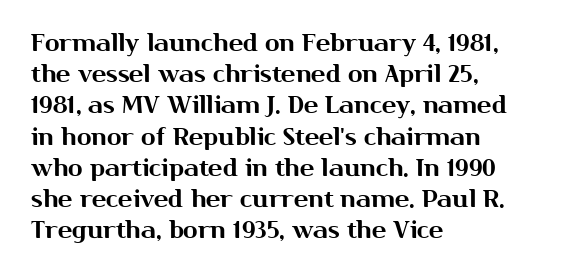
The image shows 24 px text type, upright; set left-aligned, normal line spacing (1.3x), normal letter spacing, not underlined.
